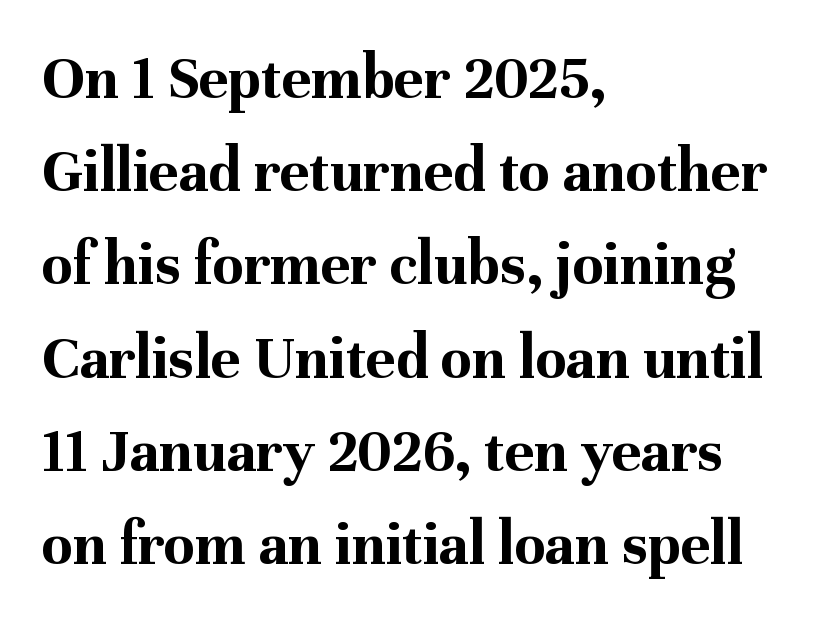
{"serif": "yes", "italic": "no", "bold": "yes", "weight": "bold", "width": "normal", "stroke_contrast": "medium", "x_height": "medium", "monospaced": "no", "underline": "no", "align": "left", "line_spacing": "normal", "line_spacing_ratio": 1.48, "letter_spacing": "normal", "letter_spacing_em": 0.0, "glyph_px": 63}
